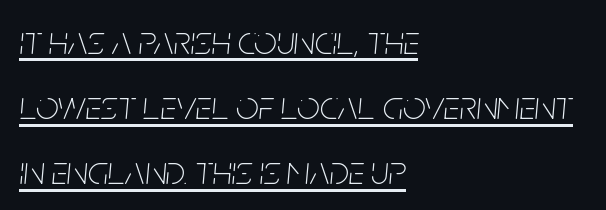
The rendering uses natural spacing where letterforms have individual widths. If you measured baseline to baseline, you'd find a middling distance. Honestly, the letter spacing is just normal — you wouldn't notice it. These lines were composed using italics. Students, observe the line beneath the letters — that is underlining.
